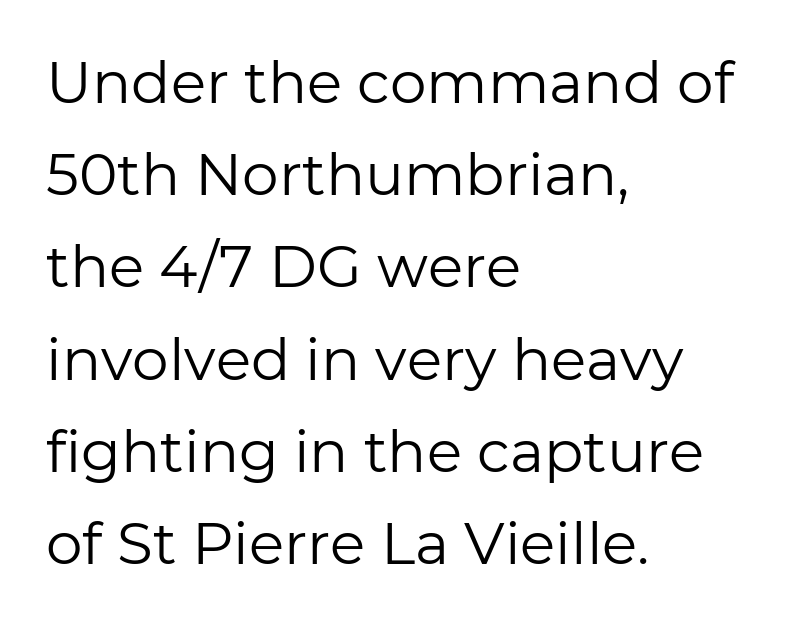
Q: Is the text bold? A: No.
Q: Is the text italic (slanted)? A: No, it is upright.
Q: Is the typeface a serif or a sans-serif typeface? A: Sans-serif.
Q: Is the text underlined? A: No.
Q: How is the paragraph aligned? A: Left-aligned.
Q: Is the spacing between letters normal or unusually wide? A: Normal.
Q: Is the spacing between lines tight, normal or loose? A: Normal.
Q: Width (condensed, normal, or wide)? A: Normal.
Q: Stroke contrast? A: Low.
Q: x-height? A: Medium.
Q: Monospaced? A: No.
